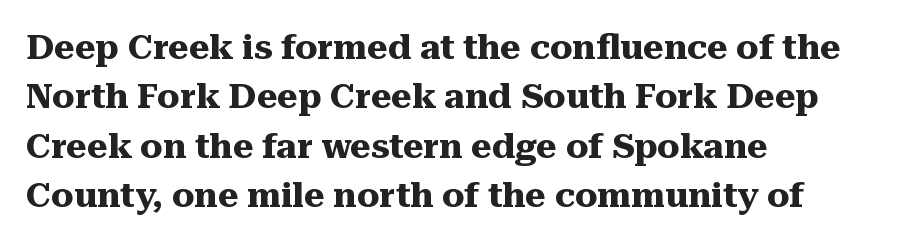
Q: Is the text bold? A: Yes.
Q: Is the text italic (slanted)? A: No, it is upright.
Q: Is the typeface a serif or a sans-serif typeface? A: Serif.
Q: Is the text underlined? A: No.
Q: How is the paragraph aligned? A: Left-aligned.
Q: Is the spacing between letters normal or unusually wide? A: Normal.
Q: Is the spacing between lines tight, normal or loose? A: Normal.
Q: Width (condensed, normal, or wide)? A: Normal.
Q: Stroke contrast? A: Medium.
Q: x-height? A: Medium.
Q: Monospaced? A: No.
